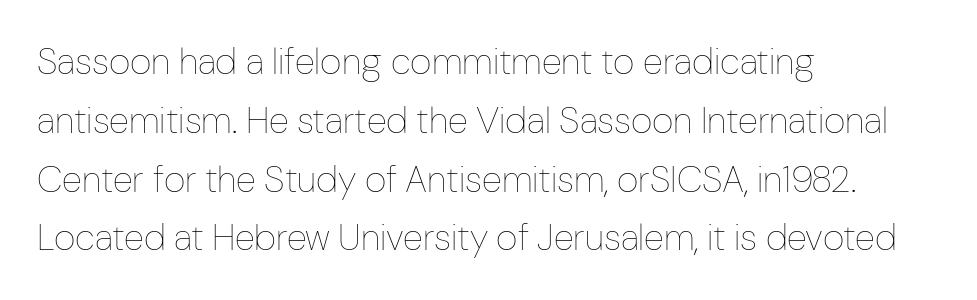
Short note: letters normally spaced. A normal amount of white space separates one row of letters from the next. Weight class: somewhere from thin through regular. The letters stand straight up with perfectly vertical stems. Leftover space on each line is placed entirely after the last word. Note the varied advance widths — an 'i' is clearly narrower than an 'm'.
